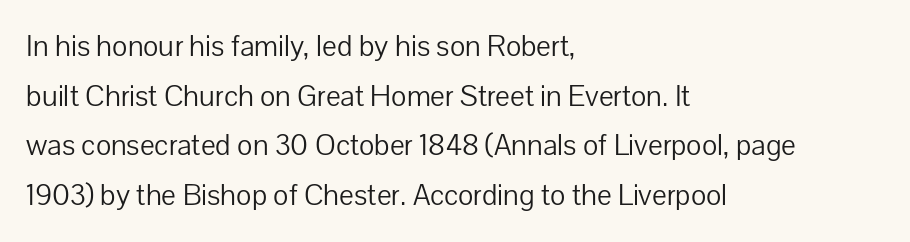
{"serif": "no", "italic": "no", "bold": "no", "weight": "light", "width": "normal", "stroke_contrast": "low", "x_height": "medium", "monospaced": "no", "underline": "no", "align": "left", "line_spacing": "normal", "line_spacing_ratio": 1.6, "letter_spacing": "normal", "letter_spacing_em": 0.0, "glyph_px": 31}
